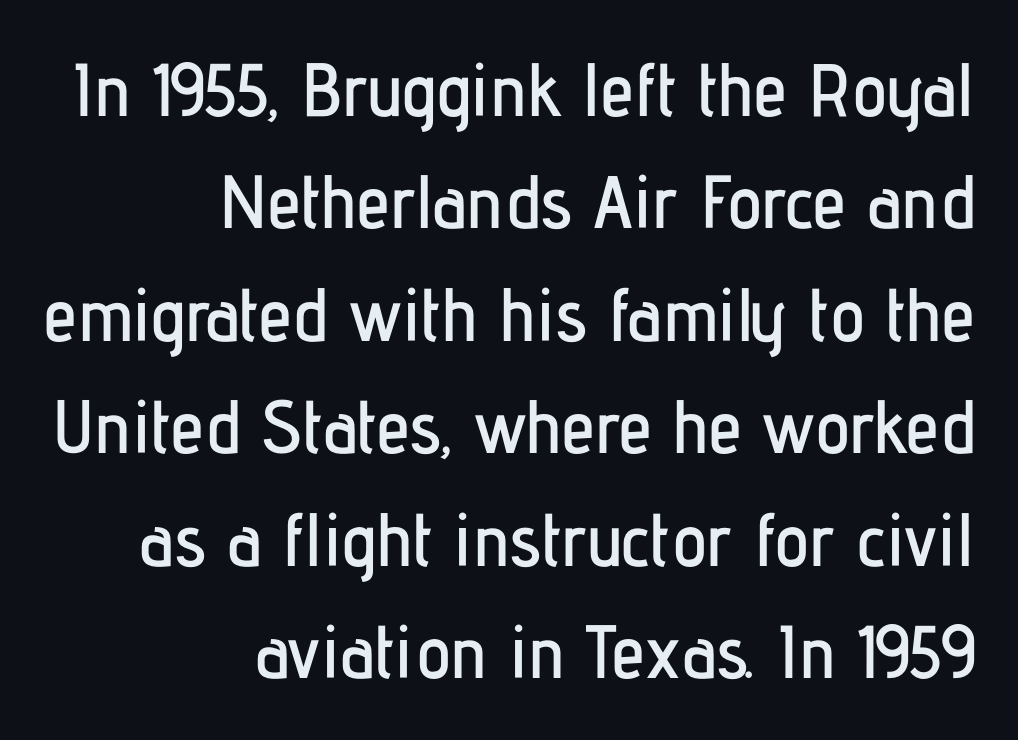
Anything drawn beneath the words? Only blank space. Serif or sans? Sans — the stroke terminals are bare. Each letter keeps its own natural width here, so spacing adapts to shape. Reading down the column, the eye jumps a familiar distance to each next line. What stands out about the letter spacing? Nothing — it is the standard amount.
